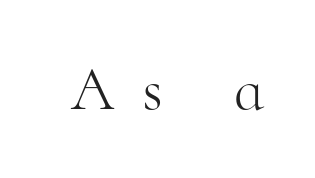
Here the designer chose a conventional face with non-uniform glyph widths. The glyphs in this specimen are seriffed. Unlike italic type, these characters show no tilt at all. Lines of text with bare space underneath. Between one letter and the next there's a generous, obvious gap.
